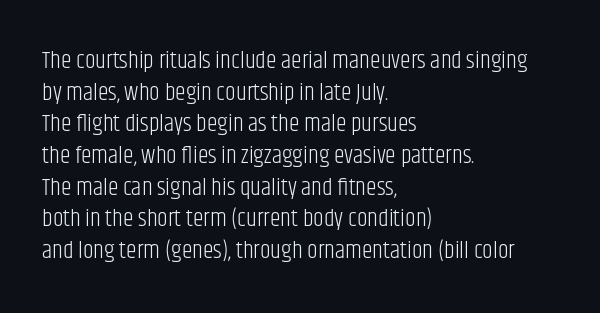
Q: Is the text bold? A: No.
Q: Is the text italic (slanted)? A: No, it is upright.
Q: Is the text underlined? A: No.
Q: How is the paragraph aligned? A: Left-aligned.
Q: Is the spacing between letters normal or unusually wide? A: Normal.
Q: Is the spacing between lines tight, normal or loose? A: Normal.
